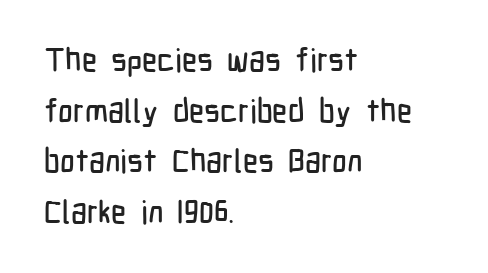
Q: Is the text italic (slanted)? A: No, it is upright.
Q: Is the typeface a serif or a sans-serif typeface? A: Sans-serif.
Q: Is the text underlined? A: No.
Q: How is the paragraph aligned? A: Left-aligned.
Q: Is the spacing between letters normal or unusually wide? A: Normal.
Q: Is the spacing between lines tight, normal or loose? A: Normal.
Q: Width (condensed, normal, or wide)? A: Condensed.
Q: Stroke contrast? A: Low.
Q: x-height? A: Medium.
Q: Monospaced? A: No.
